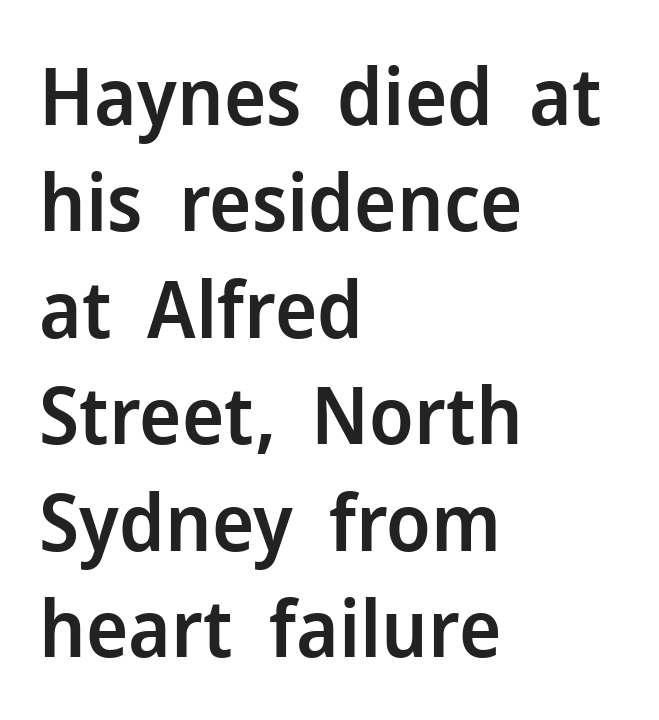
{"serif": "no", "italic": "no", "bold": "semi", "weight": "semibold", "width": "normal", "stroke_contrast": "low", "x_height": "medium", "monospaced": "no", "underline": "no", "align": "left", "line_spacing": "normal", "line_spacing_ratio": 1.33, "letter_spacing": "normal", "letter_spacing_em": 0.0, "glyph_px": 80}
